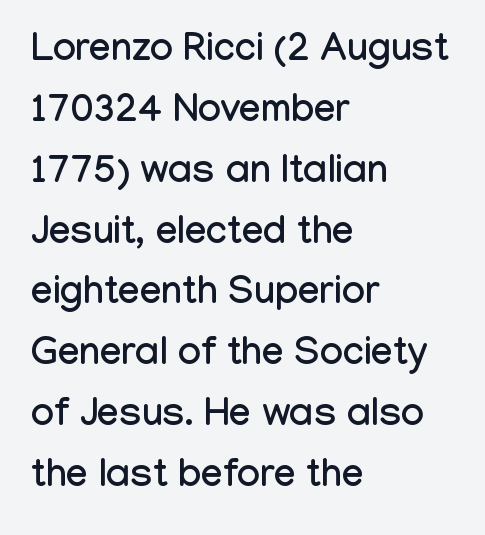
Q: Is the text italic (slanted)? A: No, it is upright.
Q: Is the typeface a serif or a sans-serif typeface? A: Sans-serif.
Q: Is the text underlined? A: No.
Q: How is the paragraph aligned? A: Left-aligned.
Q: Is the spacing between letters normal or unusually wide? A: Normal.
Q: Is the spacing between lines tight, normal or loose? A: Normal.
Q: Width (condensed, normal, or wide)? A: Condensed.
Q: Stroke contrast? A: Low.
Q: x-height? A: Medium.
Q: Monospaced? A: No.
